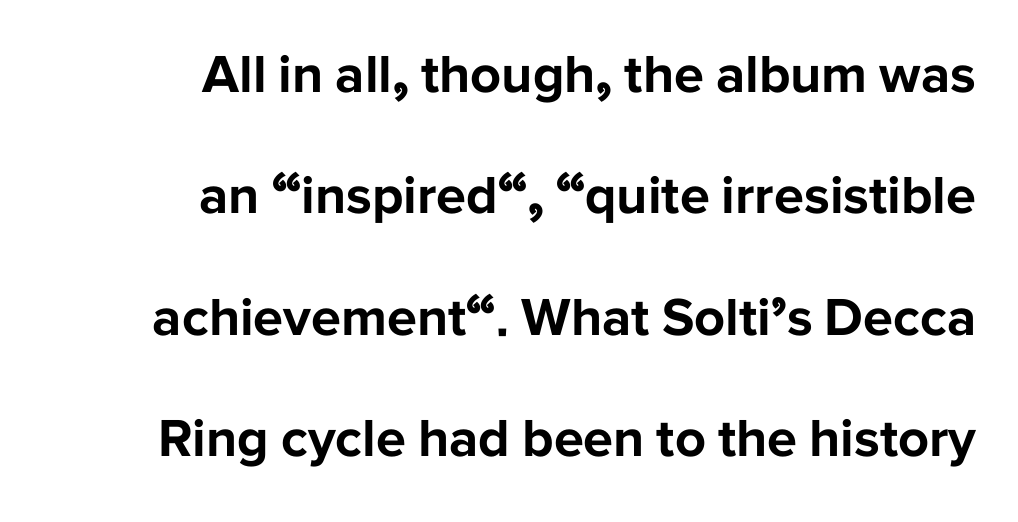
Q: Is the text bold? A: Yes.
Q: Is the text italic (slanted)? A: No, it is upright.
Q: Is the typeface a serif or a sans-serif typeface? A: Sans-serif.
Q: Is the text underlined? A: No.
Q: How is the paragraph aligned? A: Right-aligned.
Q: Is the spacing between letters normal or unusually wide? A: Normal.
Q: Is the spacing between lines tight, normal or loose? A: Loose.
Q: Width (condensed, normal, or wide)? A: Normal.
Q: Stroke contrast? A: Low.
Q: x-height? A: Medium.
Q: Monospaced? A: No.
